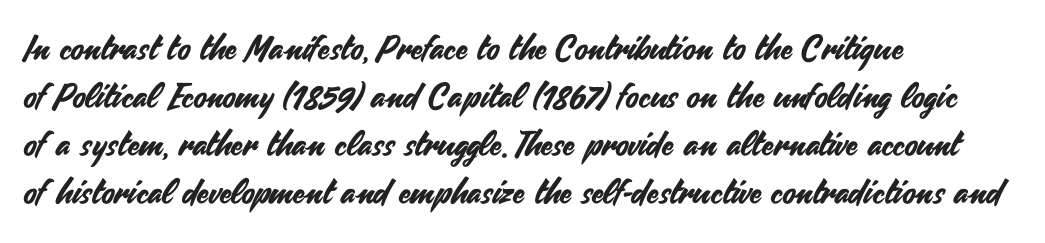
{"serif": "no", "width": "normal", "stroke_contrast": "medium", "x_height": "small", "monospaced": "no", "underline": "no", "align": "left", "line_spacing": "normal", "line_spacing_ratio": 1.41, "letter_spacing": "normal", "letter_spacing_em": 0.0, "glyph_px": 34}
